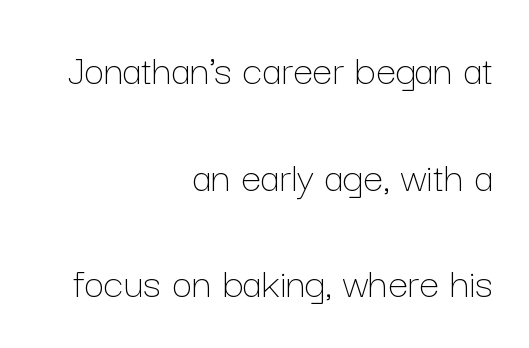
The image shows 45 px thin type, upright; set right-aligned, loose line spacing (2.37x), normal letter spacing, not underlined; low stroke contrast and a medium x-height.
